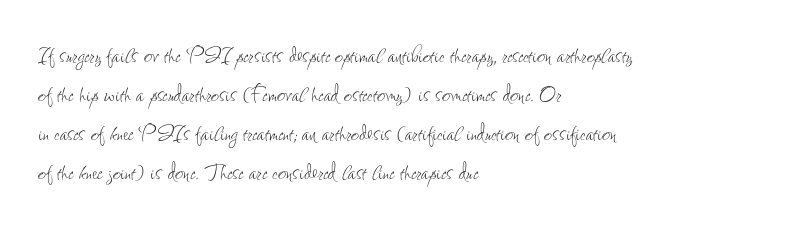
The image shows 28 px thin, condensed type; set left-aligned, normal line spacing (1.39x), normal letter spacing, not underlined; low stroke contrast and a small x-height.
